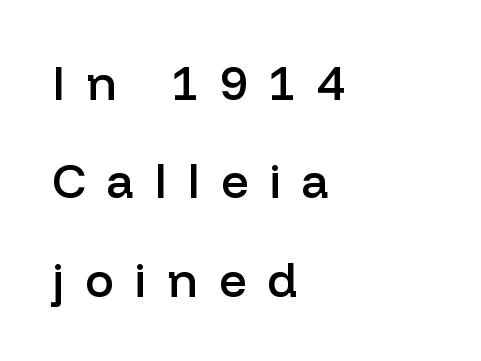
The gap between lines stays unmarked. Note: no serifs on the glyphs. A classic flush-left, rag-right setting is used for this passage. The type sits square on the baseline with zero lean. Stems and bowls a touch heavier than normal — semibold. The rendering uses natural spacing where letterforms have individual widths.
